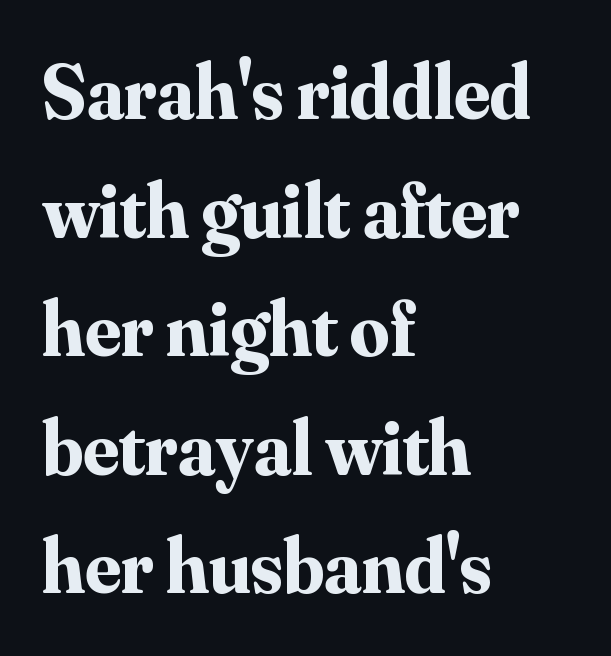
Q: Is the text bold? A: Yes.
Q: Is the text italic (slanted)? A: No, it is upright.
Q: Is the typeface a serif or a sans-serif typeface? A: Serif.
Q: Is the text underlined? A: No.
Q: How is the paragraph aligned? A: Left-aligned.
Q: Is the spacing between letters normal or unusually wide? A: Normal.
Q: Is the spacing between lines tight, normal or loose? A: Normal.
Q: Width (condensed, normal, or wide)? A: Normal.
Q: Stroke contrast? A: Medium.
Q: x-height? A: Small.
Q: Monospaced? A: No.
